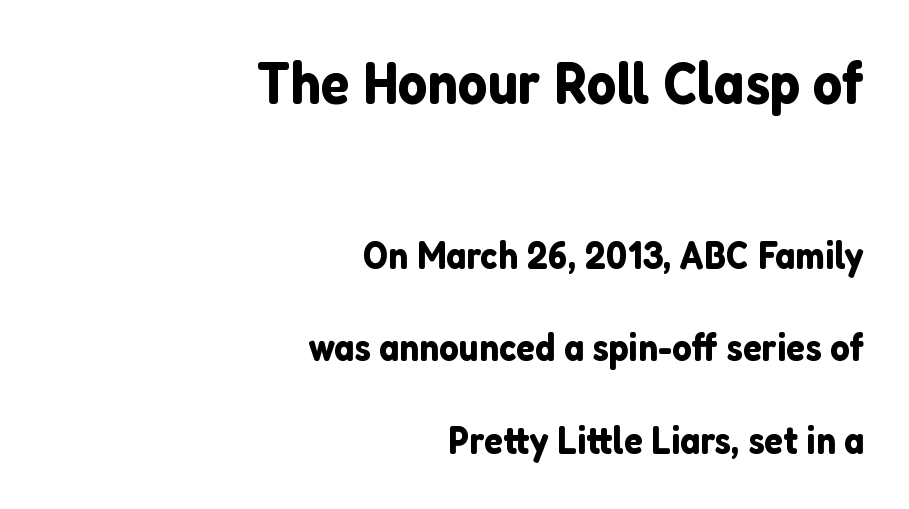
Q: Is the text italic (slanted)? A: No, it is upright.
Q: Is the typeface a serif or a sans-serif typeface? A: Sans-serif.
Q: Is the text underlined? A: No.
Q: How is the paragraph aligned? A: Right-aligned.
Q: Is the spacing between letters normal or unusually wide? A: Normal.
Q: Is the spacing between lines tight, normal or loose? A: Loose.
Q: Which block of text is set in a larger size, the first (top) or the second (bottom)? A: The first (top) one.
Q: Width (condensed, normal, or wide)? A: Normal.
Q: Stroke contrast? A: Low.
Q: x-height? A: Medium.
Q: Monospaced? A: No.
